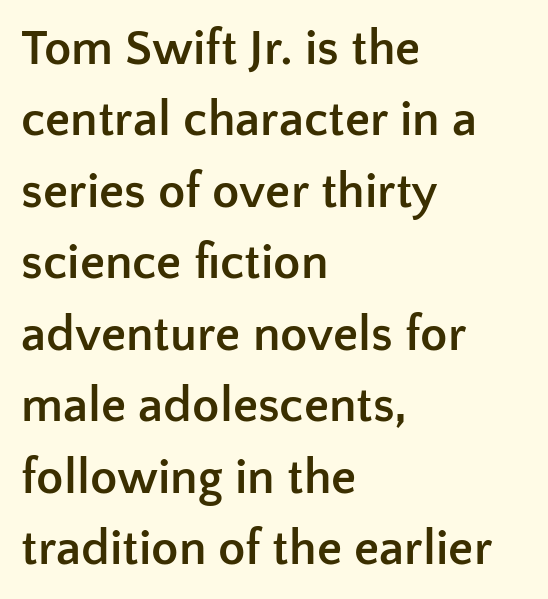
{"serif": "no", "italic": "no", "bold": "yes", "weight": "semibold", "width": "normal", "stroke_contrast": "low", "x_height": "medium", "monospaced": "no", "underline": "no", "align": "left", "line_spacing": "normal", "line_spacing_ratio": 1.43, "letter_spacing": "normal", "letter_spacing_em": 0.0, "glyph_px": 50}
